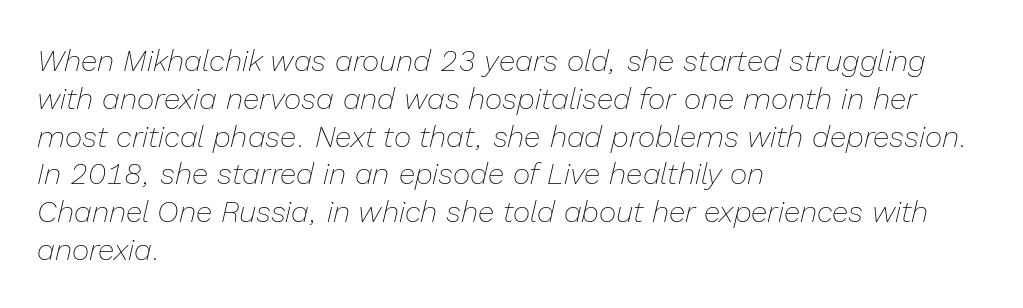
{"italic": "yes", "lean": "right", "slant_degrees": 13, "bold": "no", "weight": "thin", "width": "normal", "stroke_contrast": "low", "x_height": "medium", "monospaced": "no", "underline": "no", "align": "left", "line_spacing": "normal", "line_spacing_ratio": 1.26, "letter_spacing": "normal", "letter_spacing_em": 0.0, "glyph_px": 30}
